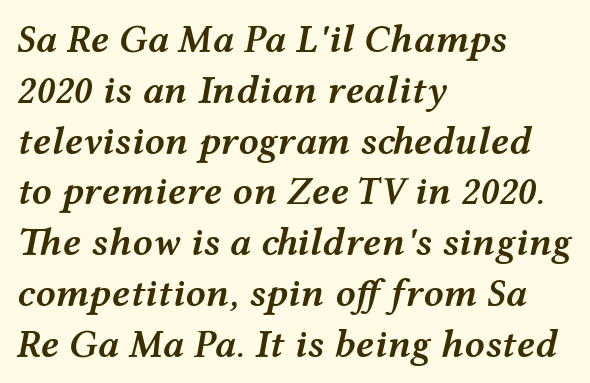
Q: Is the text bold? A: Semi-bold.
Q: Is the text italic (slanted)? A: Yes, it leans right by about 12 degrees.
Q: Is the text underlined? A: No.
Q: How is the paragraph aligned? A: Left-aligned.
Q: Is the spacing between letters normal or unusually wide? A: Normal.
Q: Is the spacing between lines tight, normal or loose? A: Normal.
Q: Width (condensed, normal, or wide)? A: Wide.
Q: Stroke contrast? A: Medium.
Q: x-height? A: Medium.
Q: Monospaced? A: No.
